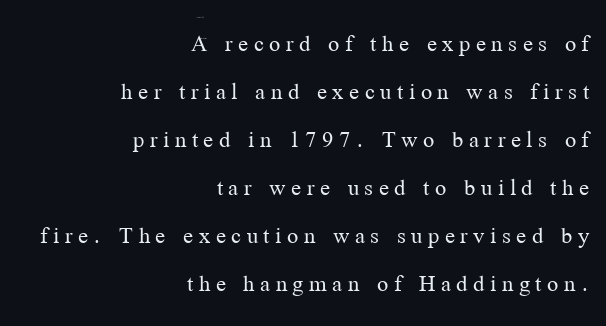
Descenders are the only things crossing below the line. Caption: face not bold, strokes unweighted. The ragged edge is on the left, which tells us the setting is flush right. How are the letters spaced? Widely, with obvious added tracking.
